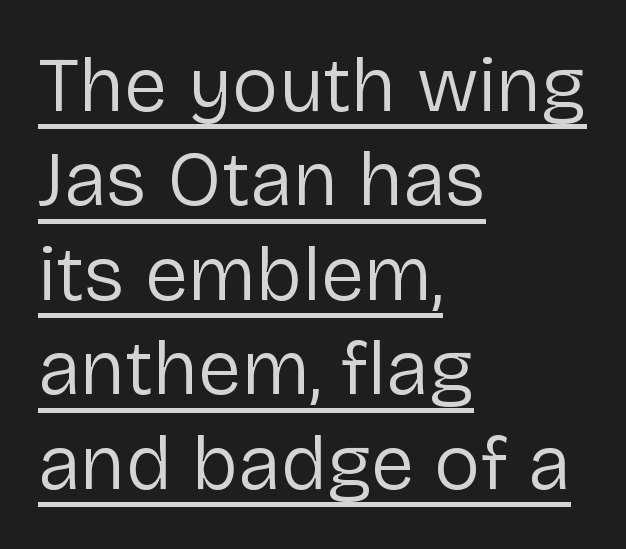
This rendering features underlined lettering. Where is the straight margin? On the left. Inter-character spacing is left at the font's built-in metrics. The lettering stays uniformly vertical, giving the passage a roman look.
